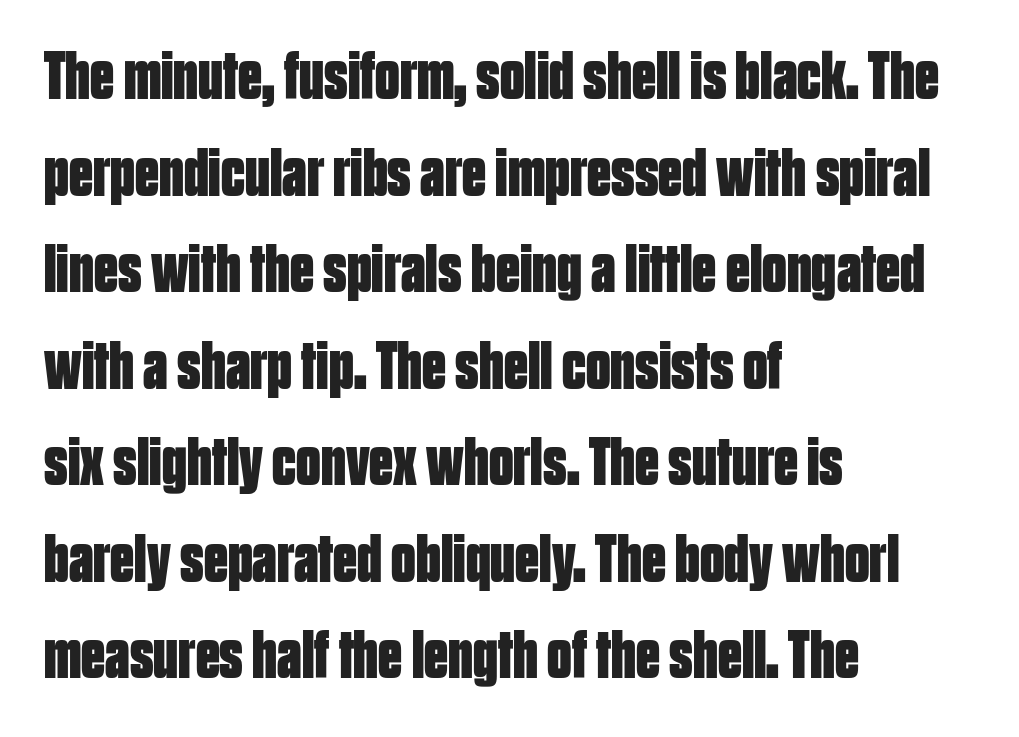
The image shows 68 px bold, condensed sans-serif type, upright; set left-aligned, normal line spacing (1.42x), normal letter spacing, not underlined; low stroke contrast and a large x-height.
